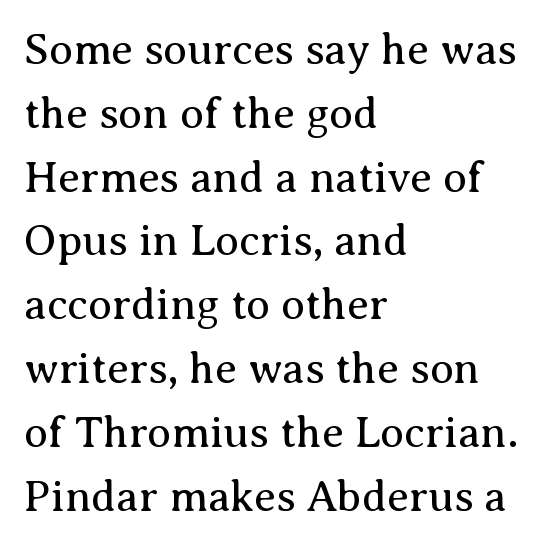
The image shows 44 px regular-weight serif type, upright; set left-aligned, normal line spacing (1.45x), normal letter spacing, not underlined; medium stroke contrast and a medium x-height.
